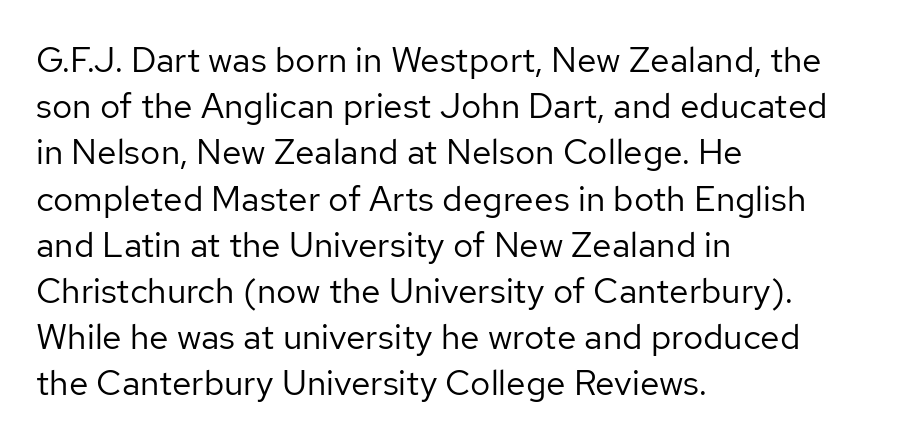
Q: Is the text bold? A: No.
Q: Is the text italic (slanted)? A: No, it is upright.
Q: Is the typeface a serif or a sans-serif typeface? A: Sans-serif.
Q: Is the text underlined? A: No.
Q: How is the paragraph aligned? A: Left-aligned.
Q: Is the spacing between letters normal or unusually wide? A: Normal.
Q: Is the spacing between lines tight, normal or loose? A: Normal.
Q: Width (condensed, normal, or wide)? A: Normal.
Q: Stroke contrast? A: Low.
Q: x-height? A: Medium.
Q: Monospaced? A: No.
